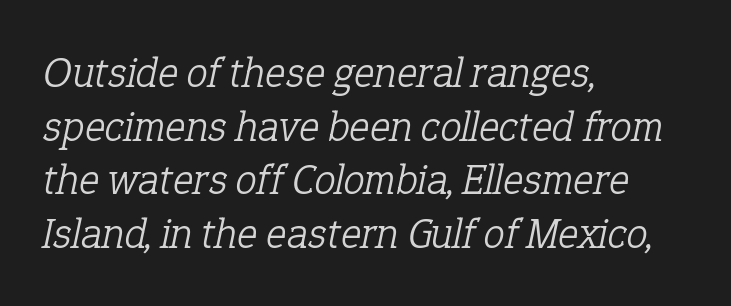
Q: Is the text bold? A: No.
Q: Is the text italic (slanted)? A: Yes, it leans right by about 12 degrees.
Q: Is the typeface a serif or a sans-serif typeface? A: Serif.
Q: Is the text underlined? A: No.
Q: How is the paragraph aligned? A: Left-aligned.
Q: Is the spacing between letters normal or unusually wide? A: Normal.
Q: Is the spacing between lines tight, normal or loose? A: Normal.
Q: Width (condensed, normal, or wide)? A: Normal.
Q: Stroke contrast? A: Low.
Q: x-height? A: Medium.
Q: Monospaced? A: No.
